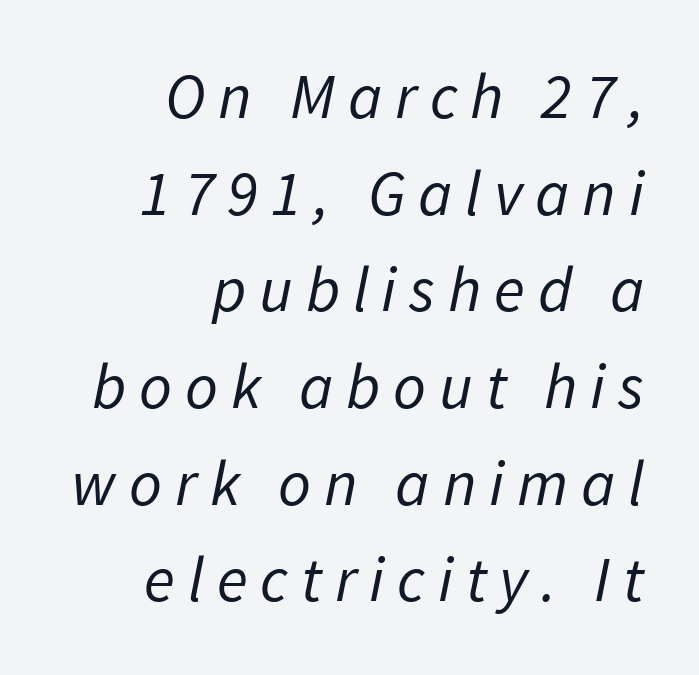
Q: Is the text bold? A: No.
Q: Is the text italic (slanted)? A: Yes, it leans right by about 11 degrees.
Q: Is the text underlined? A: No.
Q: How is the paragraph aligned? A: Right-aligned.
Q: Is the spacing between letters normal or unusually wide? A: Unusually wide.
Q: Is the spacing between lines tight, normal or loose? A: Normal.
Q: Width (condensed, normal, or wide)? A: Normal.
Q: Stroke contrast? A: Low.
Q: x-height? A: Medium.
Q: Monospaced? A: No.
